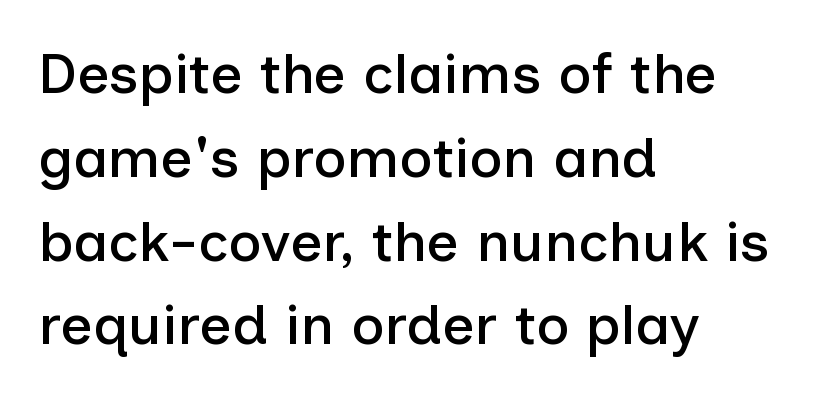
Is the letter spacing exaggerated? No — it looks like the ordinary default. Ordinary non-slanted type is in use. Is this a fixed-width face? No — the glyphs have proportional, varying widths. Line beginnings align vertically; line endings do not. I'd call this a sans setting — the letters go barefoot. Line spacing here is normal.
